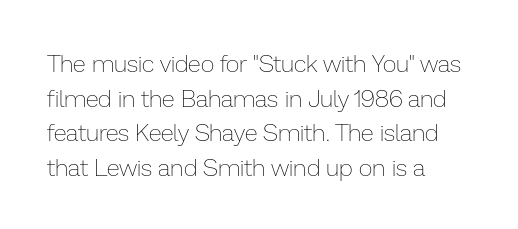
Regarding leading, the lines here are spaced in the standard way. The letters look calm and open, with moderate or lighter stems. Layout note: lines flush left. The rendering keeps characters at their native spacing. The lettering stays uniformly vertical, giving the passage a roman look. Underline: absent.
